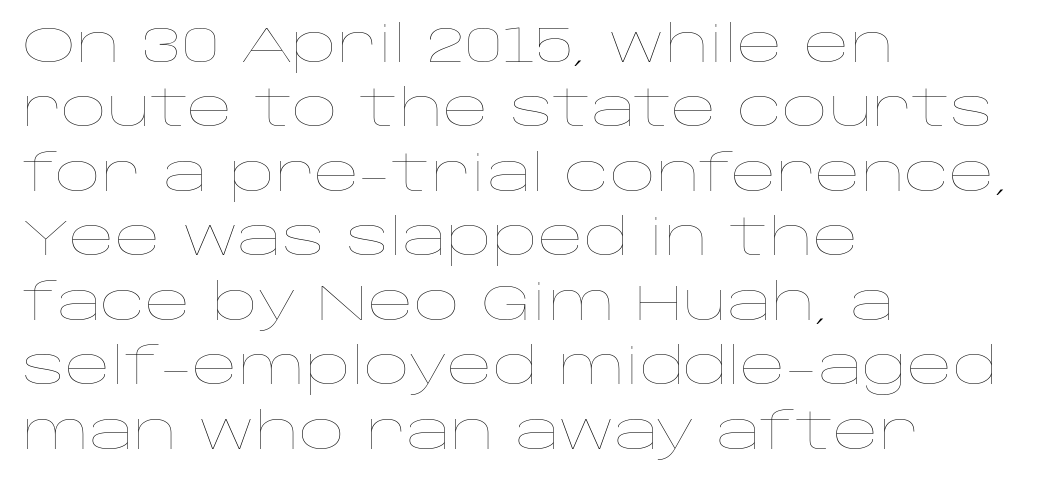
{"italic": "no", "bold": "no", "weight": "thin", "width": "wide", "stroke_contrast": "low", "x_height": "large", "monospaced": "no", "underline": "no", "align": "left", "line_spacing": "normal", "line_spacing_ratio": 1.29, "letter_spacing": "normal", "letter_spacing_em": 0.0, "glyph_px": 50}
